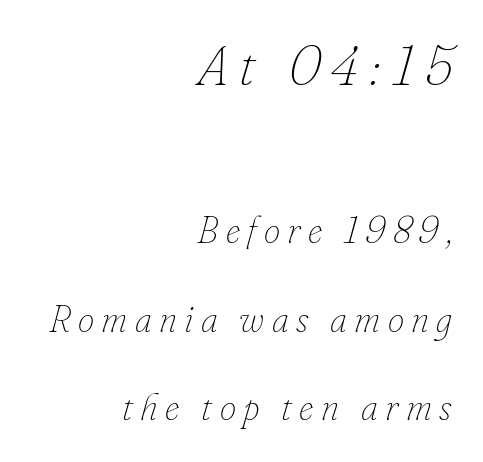
The image shows 55 px thin type, italic (leaning right); set right-aligned, loose line spacing (2.39x), unusually wide letter spacing (+0.2 em), not underlined; the first (top) block is 1.49x larger; low stroke contrast and a small x-height.
